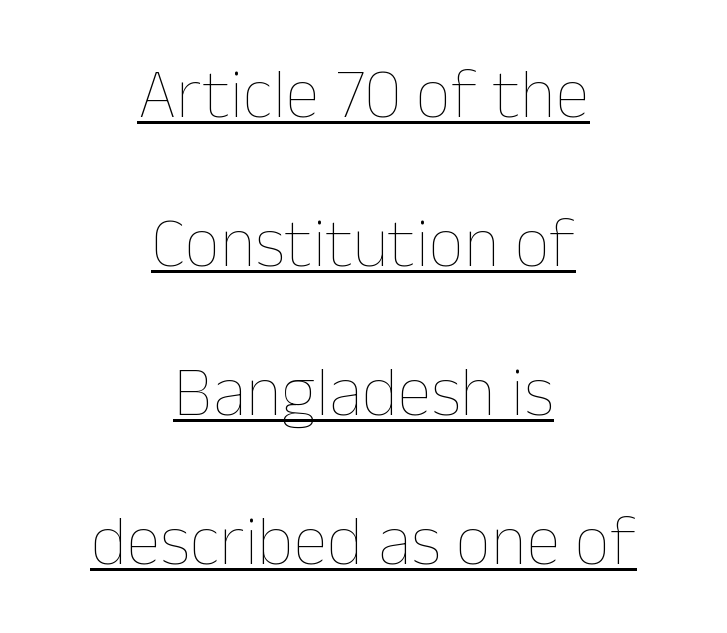
{"italic": "no", "bold": "no", "weight": "thin", "width": "normal", "stroke_contrast": "low", "x_height": "medium", "monospaced": "no", "underline": "yes", "align": "center", "line_spacing": "loose", "line_spacing_ratio": 2.13, "letter_spacing": "normal", "letter_spacing_em": 0.0, "glyph_px": 70}
